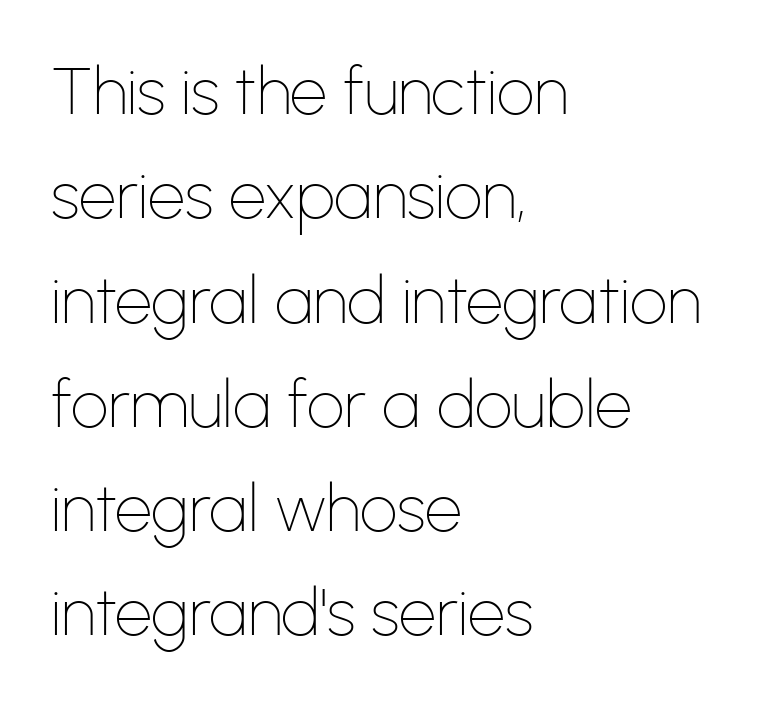
The letterforms sit at book weight or below. Standard letterfit; no display-style spreading of the glyphs. The font's upright variant was chosen for this text. These lines are composed in type without serifs.
